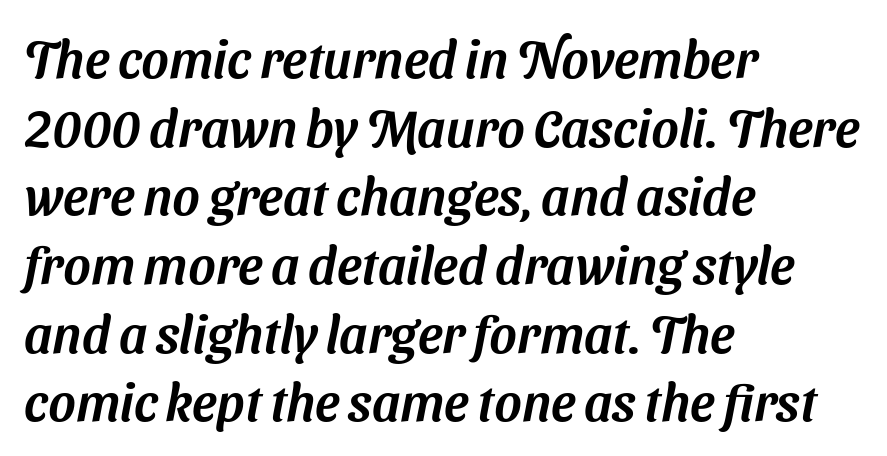
{"serif": "no", "width": "normal", "stroke_contrast": "medium", "x_height": "medium", "monospaced": "no", "underline": "no", "align": "left", "line_spacing": "normal", "line_spacing_ratio": 1.32, "letter_spacing": "normal", "letter_spacing_em": 0.0, "glyph_px": 52}
